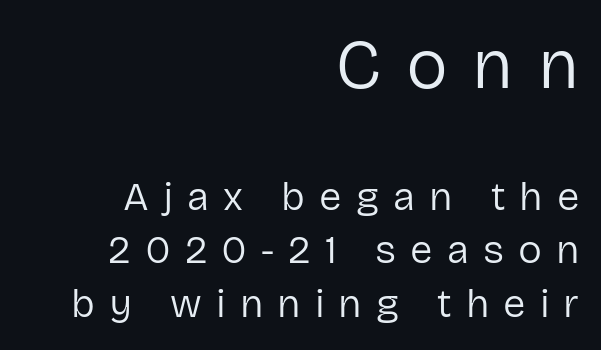
Q: Is the text bold? A: No.
Q: Is the text italic (slanted)? A: No, it is upright.
Q: Is the typeface a serif or a sans-serif typeface? A: Sans-serif.
Q: Is the text underlined? A: No.
Q: How is the paragraph aligned? A: Right-aligned.
Q: Is the spacing between letters normal or unusually wide? A: Unusually wide.
Q: Is the spacing between lines tight, normal or loose? A: Normal.
Q: Which block of text is set in a larger size, the first (top) or the second (bottom)? A: The first (top) one.
Q: Width (condensed, normal, or wide)? A: Normal.
Q: Stroke contrast? A: Low.
Q: x-height? A: Medium.
Q: Monospaced? A: No.
